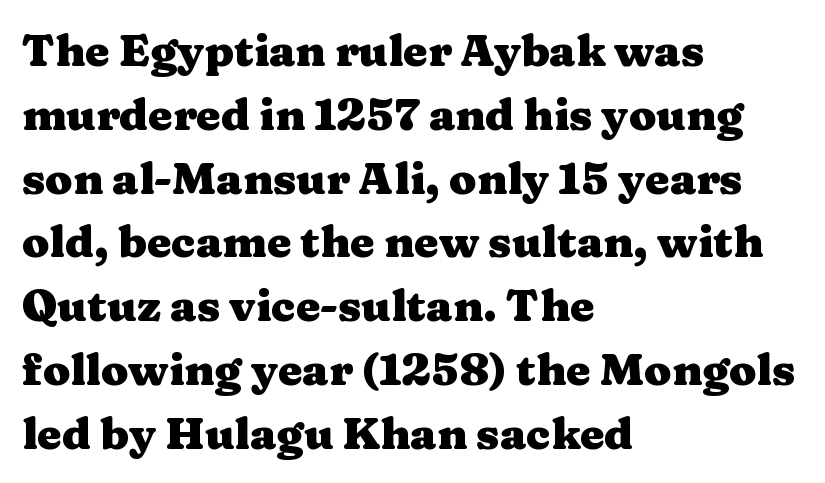
The image shows 44 px heavy, wide serif type, upright; set left-aligned, normal line spacing (1.45x), normal letter spacing, not underlined; medium stroke contrast and a medium x-height.
